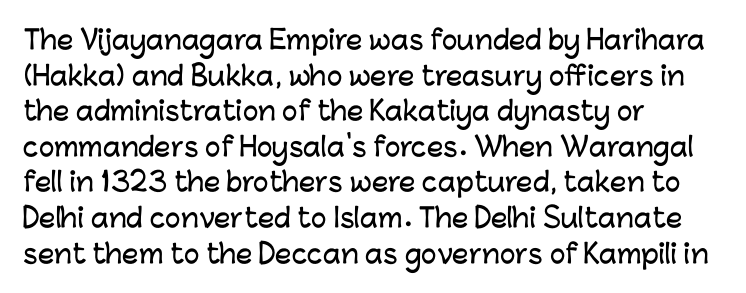
{"italic": "no", "underline": "no", "align": "left", "line_spacing": "normal", "line_spacing_ratio": 1.37, "letter_spacing": "normal", "letter_spacing_em": 0.0, "glyph_px": 26}
